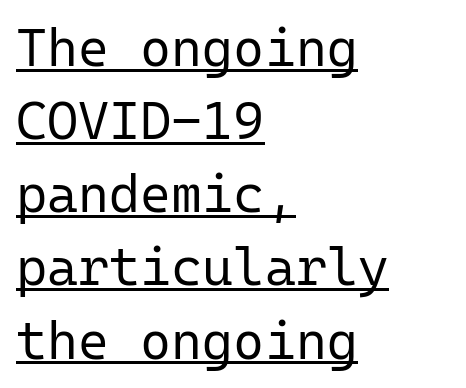
Baseline-to-baseline distance is the conventional proportion of letter height. Grotesque or geometric, the face here clearly has no serifs. Unbolded letterforms with no extra heft. Looks like terminal output: every glyph gets an equal slot. This is the regular roman posture of the typeface.
